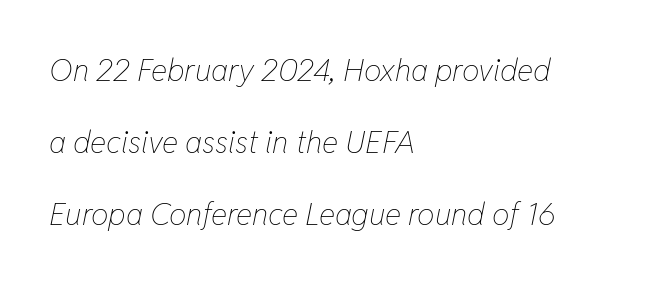
These lines are set flush left with a ragged right edge. If you drew a line through each stem, it would be angled. You could call the tracking neutral — neither tight nor loose. Widely set lines give the paragraph a tall, airy silhouette.
